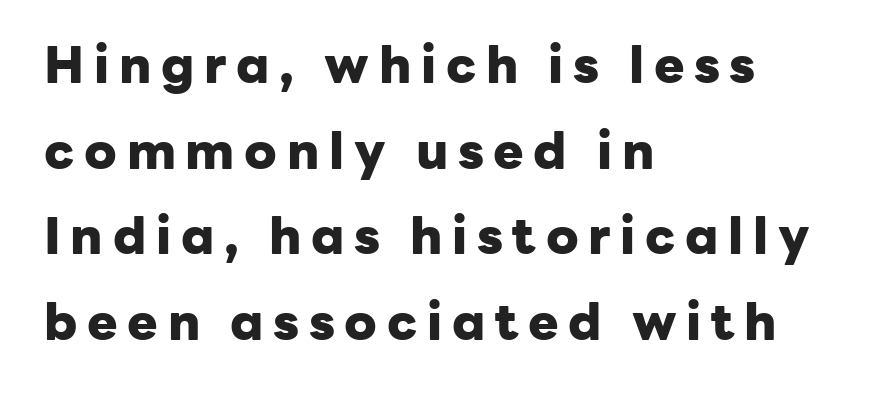
{"serif": "no", "italic": "no", "bold": "yes", "weight": "heavy", "width": "normal", "stroke_contrast": "low", "x_height": "medium", "monospaced": "no", "underline": "no", "align": "left", "line_spacing": "normal", "line_spacing_ratio": 1.68, "glyph_px": 51}
